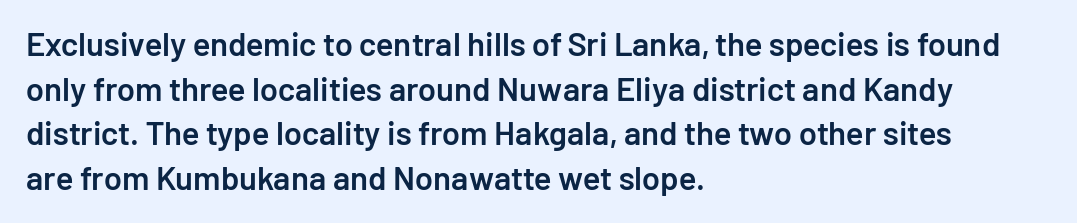
This sample uses plain, unmodified letter spacing. Character widths vary here, with narrow letters taking less room than wide ones. A roman cut, with each character standing at attention. This is the in-between weight designers call semibold or demi. This rendering employs a face without finishing strokes, i.e., a sans-serif.
